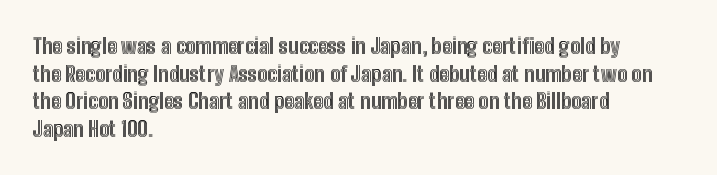
Line starts are locked; line ends wander. Leading matches the norm, producing a regular column. Characters remain perfectly vertical along every line. The area under the type is left untouched. Caption: standard tracking, unaltered.
